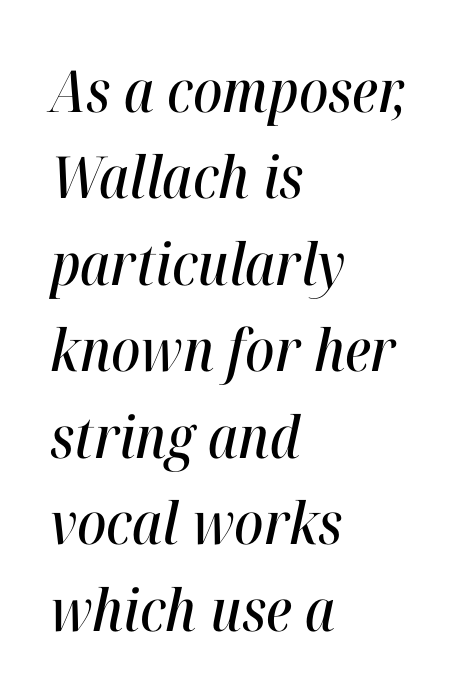
Q: Is the text italic (slanted)? A: Yes, it leans right by about 12 degrees.
Q: Is the text underlined? A: No.
Q: How is the paragraph aligned? A: Left-aligned.
Q: Is the spacing between letters normal or unusually wide? A: Normal.
Q: Is the spacing between lines tight, normal or loose? A: Normal.
Q: Width (condensed, normal, or wide)? A: Condensed.
Q: Stroke contrast? A: High.
Q: x-height? A: Medium.
Q: Monospaced? A: No.
